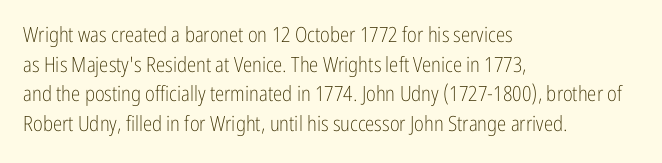
The image shows 21 px text type, upright; set left-aligned, normal line spacing (1.41x), normal letter spacing, not underlined.
